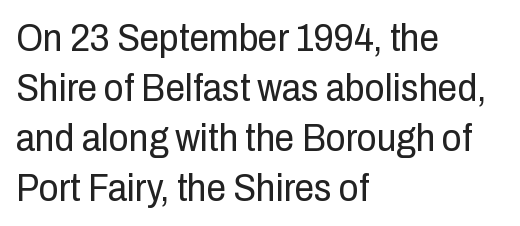
One-word summary of the alignment: left. Summary of vertical rhythm: regular, with standard interline spacing. Each word holds together tightly as a unit, with standard inter-letter gaps. Regarding serifs, this sample does without them. Check under the words: just untouched page.
